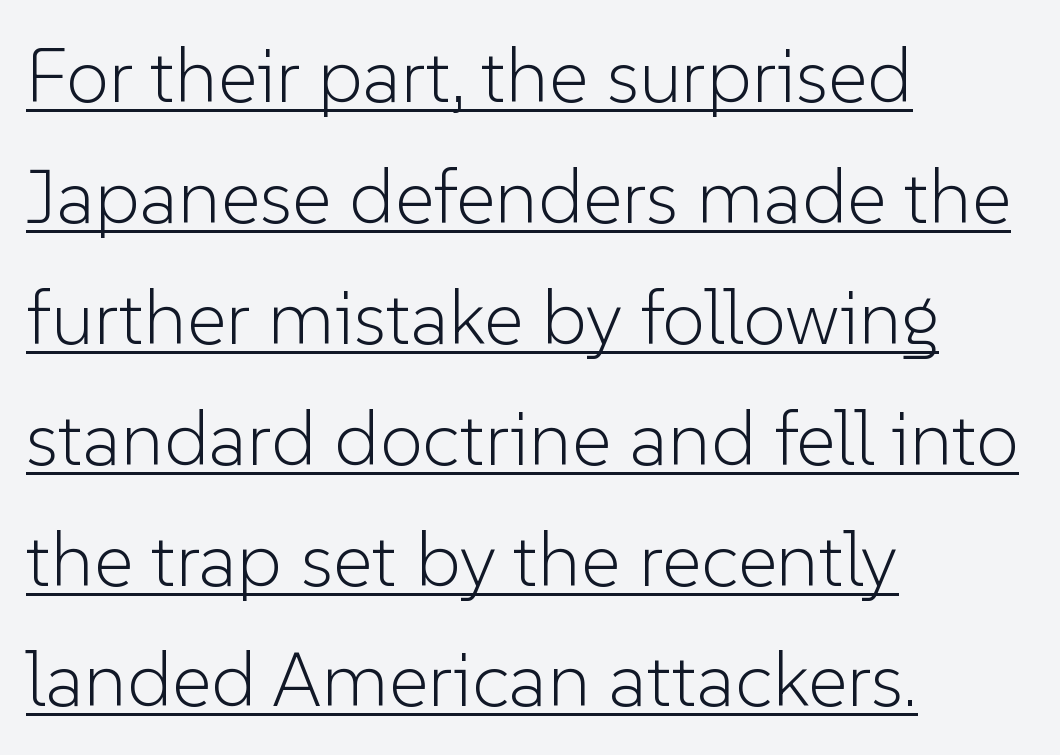
Leading matches the norm, producing a regular column. A typesetter would mark this as roman, not italic. Look at the tracking — it's just the regular setting, nothing added. The rendering uses natural spacing where letterforms have individual widths.
